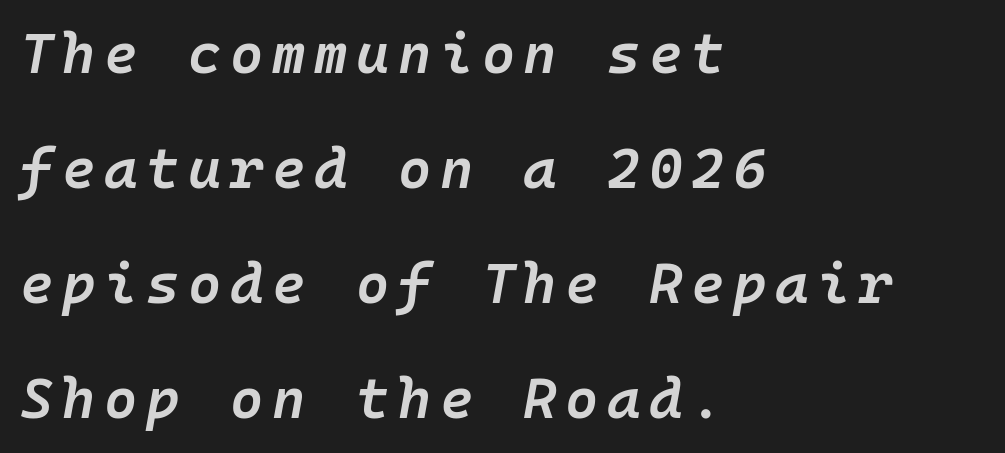
{"italic": "yes", "lean": "right", "slant_degrees": 10, "bold": "semi", "weight": "semibold", "width": "normal", "stroke_contrast": "low", "x_height": "medium", "monospaced": "yes", "underline": "no", "align": "left", "line_spacing": "loose", "line_spacing_ratio": 2.02, "glyph_px": 57}
